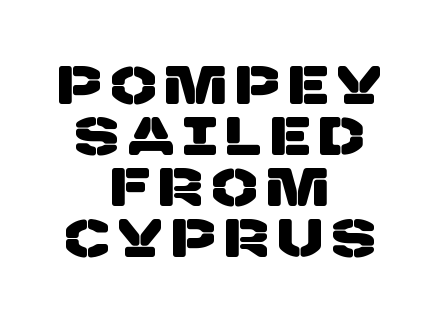
Words appear elongated and porous because spacing is wide. A centered setting, common on invitations and titles, is used for this passage. The string is rendered with underlining switched off. Is there much room between lines? No — they nearly touch. Spacing verdict: proportional, widths tailored to each character. The glyphs in this specimen are sans serif.
